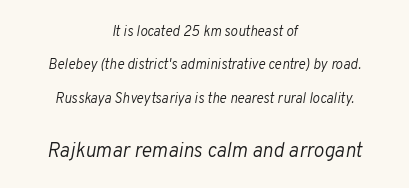
The foot of each line stays bare and open. Is the stroke heavy? The answer is a plain regular-or-lighter. You get the small type first, then a jump to larger type. Loosely led — the rows are spread out. Notice how the stems are inclined rather than vertical — that's the hallmark of italics. Casual observation: everything's sitting right in the middle.
